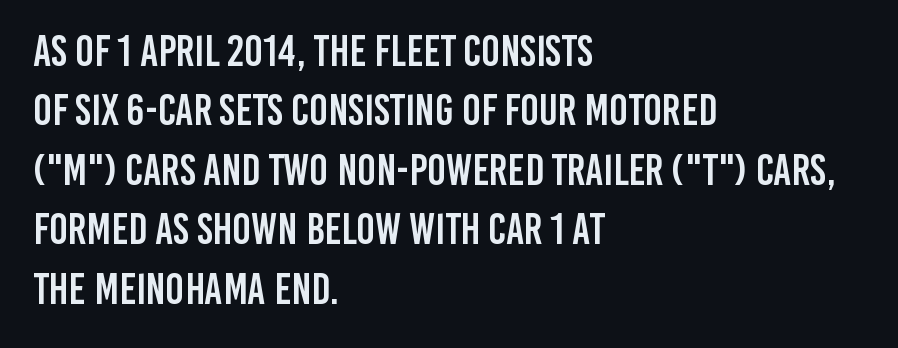
The face used here is a sans, in the tradition of grotesques and geometrics. The strip under each line holds only bare page. Ascenders rise straight up at ninety degrees. Regarding leading, the lines here are spaced in the standard way.
